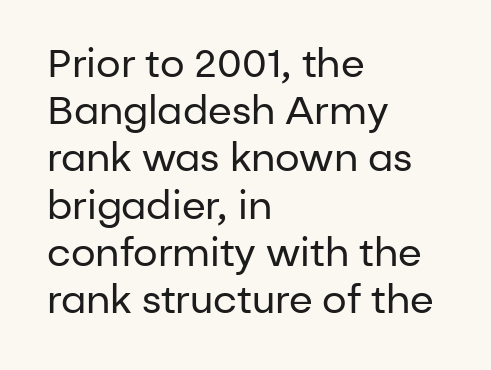
The image shows 39 px regular-weight sans-serif type, upright; set left-aligned, line spacing 1.21x, normal letter spacing, not underlined; low stroke contrast and a medium x-height.
